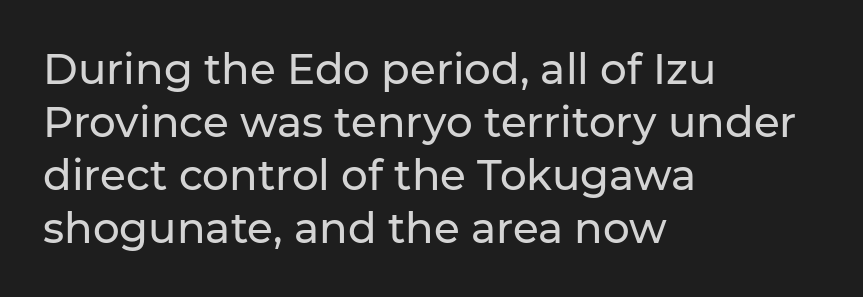
Q: Is the text italic (slanted)? A: No, it is upright.
Q: Is the typeface a serif or a sans-serif typeface? A: Sans-serif.
Q: Is the text underlined? A: No.
Q: How is the paragraph aligned? A: Left-aligned.
Q: Is the spacing between letters normal or unusually wide? A: Normal.
Q: Is the spacing between lines tight, normal or loose? A: Normal.
Q: Width (condensed, normal, or wide)? A: Normal.
Q: Stroke contrast? A: Low.
Q: x-height? A: Medium.
Q: Monospaced? A: No.
